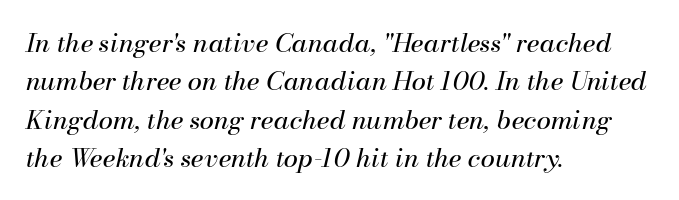
The image shows 26 px text type, italic (leaning right); set left-aligned, normal line spacing (1.48x), normal letter spacing, not underlined.
